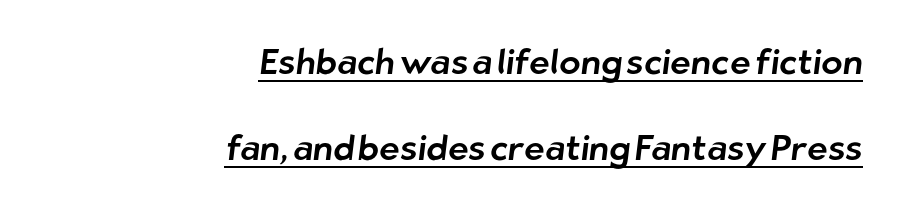
The image shows 35 px sans-serif type; set right-aligned, loose line spacing (2.46x), normal letter spacing, underlined; low stroke contrast and a medium x-height.
